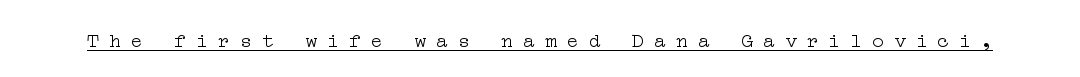
The image shows 20 px text type, upright; set unusually wide letter spacing (+0.49 em), underlined.
